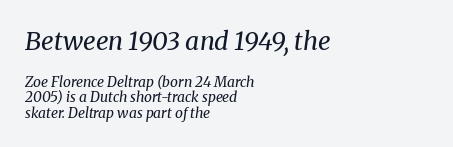
{"italic": "yes", "lean": "right", "slant_degrees": 8, "bold": "no", "underline": "no", "align": "left", "line_spacing": "tight", "line_spacing_ratio": 1.11, "letter_spacing": "normal", "letter_spacing_em": 0.0, "larger_block": "first", "size_ratio": 1.79, "glyph_px": 25}
